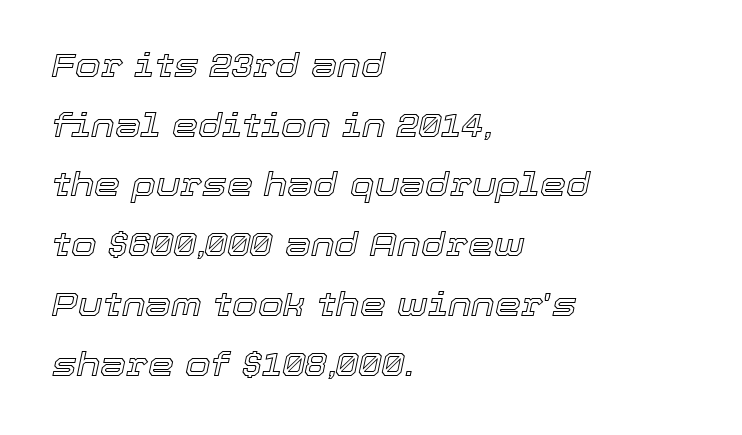
{"italic": "yes", "lean": "right", "slant_degrees": 12, "width": "normal", "x_height": "medium", "monospaced": "no", "underline": "no", "align": "left", "line_spacing_ratio": 1.81, "letter_spacing": "normal", "letter_spacing_em": 0.0, "glyph_px": 33}
